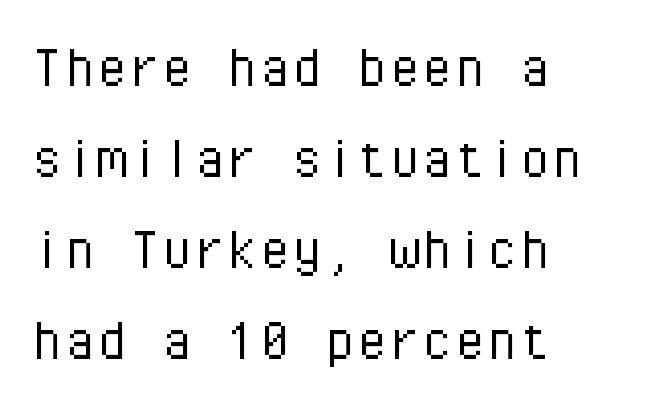
{"serif": "no", "italic": "no", "bold": "no", "weight": "light", "width": "normal", "stroke_contrast": "low", "x_height": "medium", "monospaced": "yes", "underline": "no", "align": "left", "line_spacing": "normal", "line_spacing_ratio": 1.4, "letter_spacing": "normal", "letter_spacing_em": 0.0, "glyph_px": 65}
